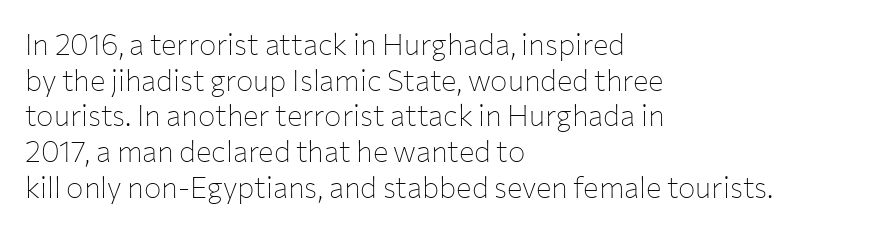
{"serif": "no", "italic": "no", "bold": "no", "weight": "thin", "width": "normal", "stroke_contrast": "low", "x_height": "medium", "monospaced": "no", "underline": "no", "align": "left", "line_spacing_ratio": 1.23, "letter_spacing": "normal", "letter_spacing_em": 0.0, "glyph_px": 29}
